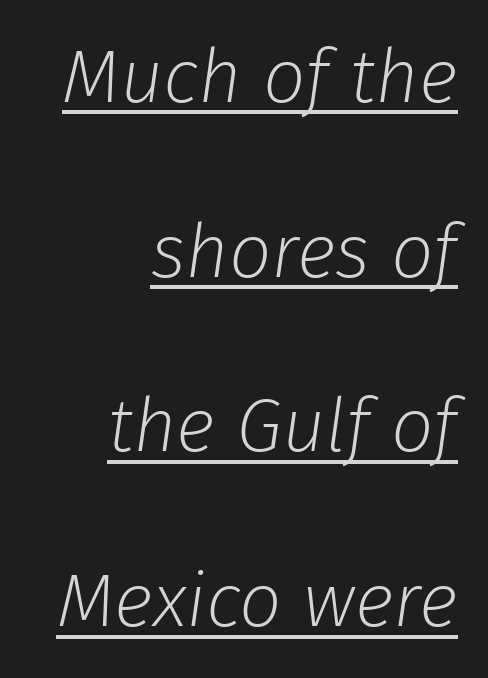
The image shows 75 px light type, italic (leaning right); set right-aligned, loose line spacing (2.33x), normal letter spacing, underlined; low stroke contrast and a medium x-height.
